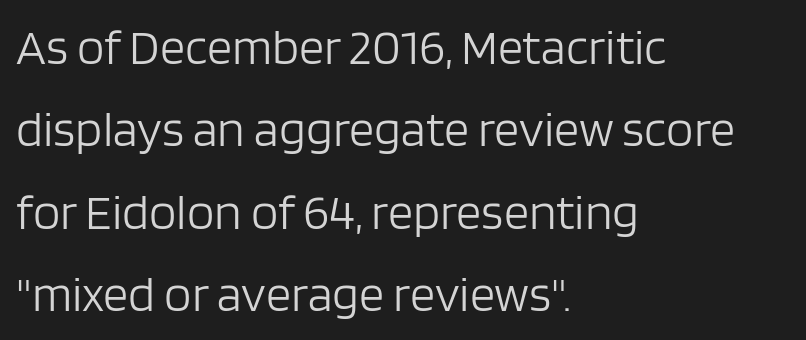
Q: Is the text bold? A: No.
Q: Is the text italic (slanted)? A: No, it is upright.
Q: Is the typeface a serif or a sans-serif typeface? A: Sans-serif.
Q: Is the text underlined? A: No.
Q: How is the paragraph aligned? A: Left-aligned.
Q: Is the spacing between letters normal or unusually wide? A: Normal.
Q: Is the spacing between lines tight, normal or loose? A: Normal.
Q: Width (condensed, normal, or wide)? A: Normal.
Q: Stroke contrast? A: Low.
Q: x-height? A: Large.
Q: Monospaced? A: No.
